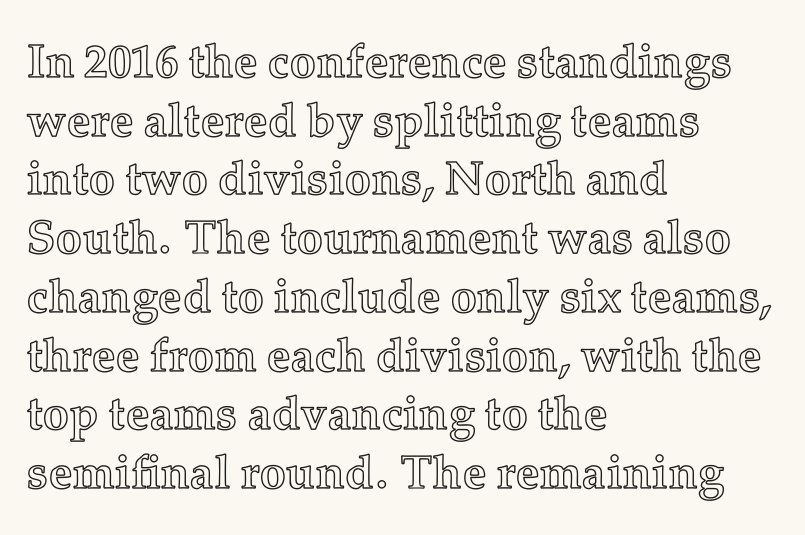
The image shows 47 px text type, upright; set left-aligned, normal line spacing (1.25x), normal letter spacing, not underlined; a medium x-height.
